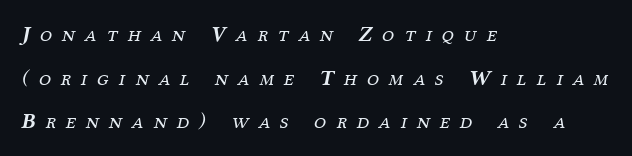
The image shows 22 px text type, italic (leaning right); set left-aligned, loose line spacing (1.98x), unusually wide letter spacing (+0.46 em), not underlined.
